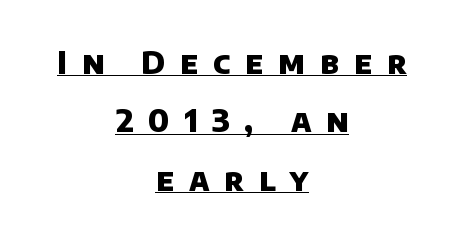
Underline: present. Each letter keeps its own natural width here, so spacing adapts to shape. Honestly, the letter spacing is so wide it's the main thing you notice. Typesetter's note: full bold, strokes at maximum text heaviness.
